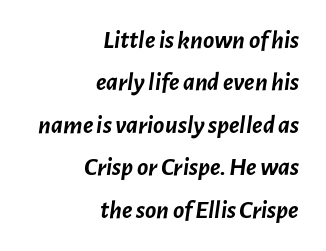
Q: Is the text bold? A: Yes.
Q: Is the text italic (slanted)? A: Yes, it leans right by about 7 degrees.
Q: Is the text underlined? A: No.
Q: How is the paragraph aligned? A: Right-aligned.
Q: Is the spacing between letters normal or unusually wide? A: Normal.
Q: Is the spacing between lines tight, normal or loose? A: Normal.
